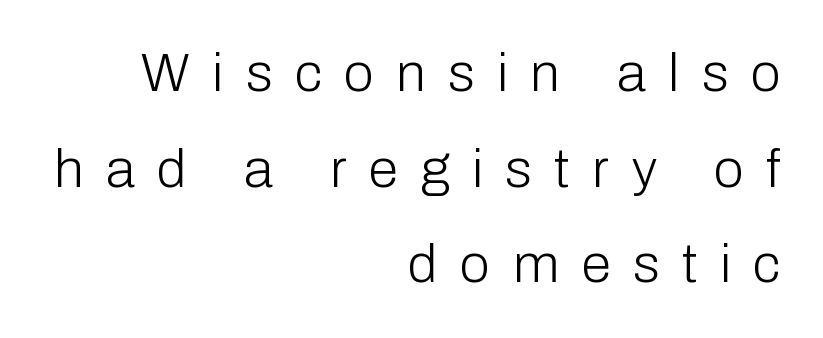
{"serif": "no", "italic": "no", "bold": "no", "weight": "light", "width": "normal", "stroke_contrast": "low", "x_height": "medium", "monospaced": "no", "underline": "no", "align": "right", "line_spacing_ratio": 1.77, "letter_spacing": "wide", "letter_spacing_em": 0.42, "glyph_px": 54}
